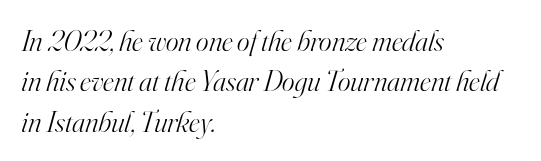
Q: Is the text bold? A: No.
Q: Is the text italic (slanted)? A: Yes, it leans right by about 16 degrees.
Q: Is the typeface a serif or a sans-serif typeface? A: Serif.
Q: Is the text underlined? A: No.
Q: How is the paragraph aligned? A: Left-aligned.
Q: Is the spacing between letters normal or unusually wide? A: Normal.
Q: Is the spacing between lines tight, normal or loose? A: Normal.
Q: Width (condensed, normal, or wide)? A: Normal.
Q: Stroke contrast? A: High.
Q: x-height? A: Small.
Q: Monospaced? A: No.
